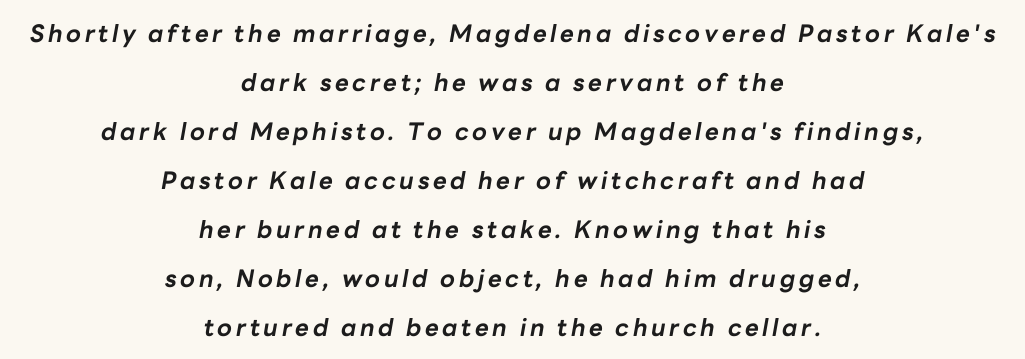
Q: Is the text bold? A: Yes.
Q: Is the text italic (slanted)? A: Yes, it leans right by about 10 degrees.
Q: Is the text underlined? A: No.
Q: How is the paragraph aligned? A: Centered.
Q: Is the spacing between lines tight, normal or loose? A: Loose.
